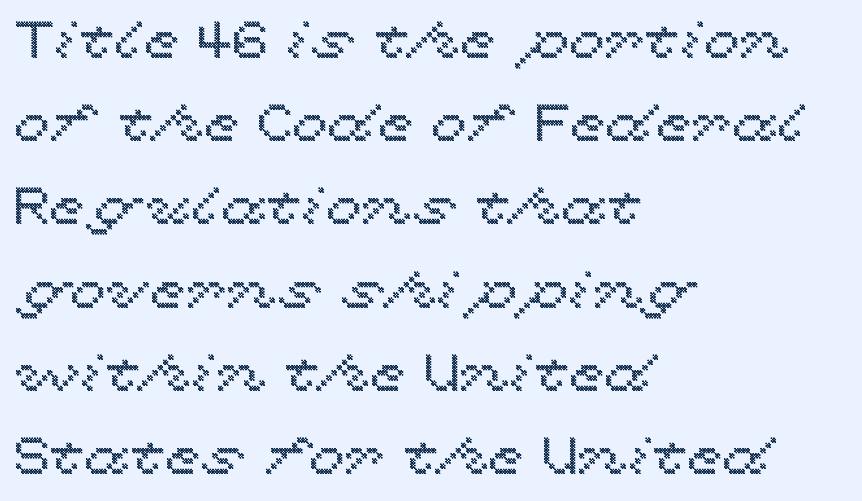
{"width": "wide", "x_height": "medium", "monospaced": "no", "underline": "no", "align": "left", "line_spacing": "normal", "line_spacing_ratio": 1.6, "letter_spacing": "normal", "letter_spacing_em": 0.0, "glyph_px": 52}
